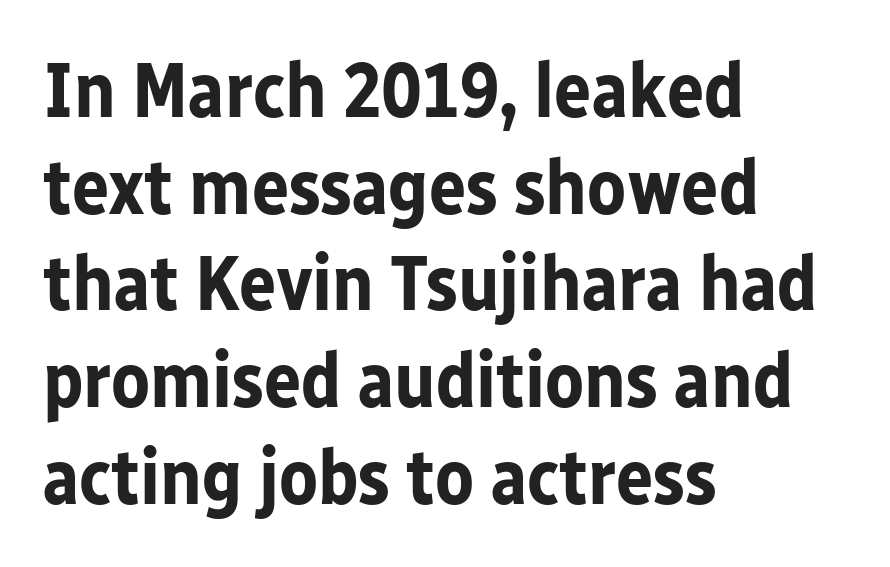
{"serif": "no", "italic": "no", "bold": "yes", "weight": "bold", "width": "normal", "stroke_contrast": "low", "x_height": "medium", "monospaced": "no", "underline": "no", "align": "left", "line_spacing_ratio": 1.24, "letter_spacing": "normal", "letter_spacing_em": 0.0, "glyph_px": 78}
